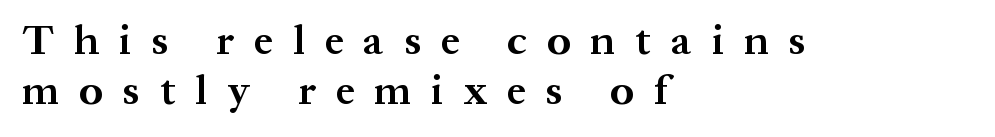
The image shows 42 px bold serif type, upright; set left-aligned, line spacing 1.18x, unusually wide letter spacing (+0.48 em), not underlined; medium stroke contrast and a medium x-height.
